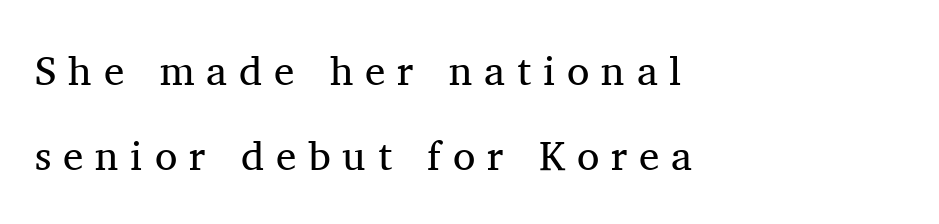
The image shows 41 px regular-weight serif type, upright; set left-aligned, loose line spacing (2.07x), unusually wide letter spacing (+0.29 em), not underlined; medium stroke contrast and a medium x-height.
